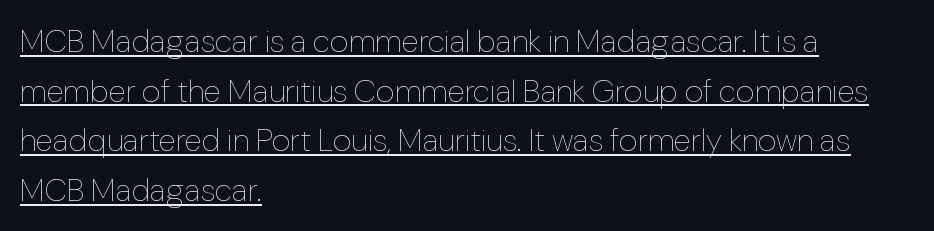
The image shows 32 px thin type, upright; set left-aligned, normal line spacing (1.55x), normal letter spacing, underlined; low stroke contrast and a medium x-height.
